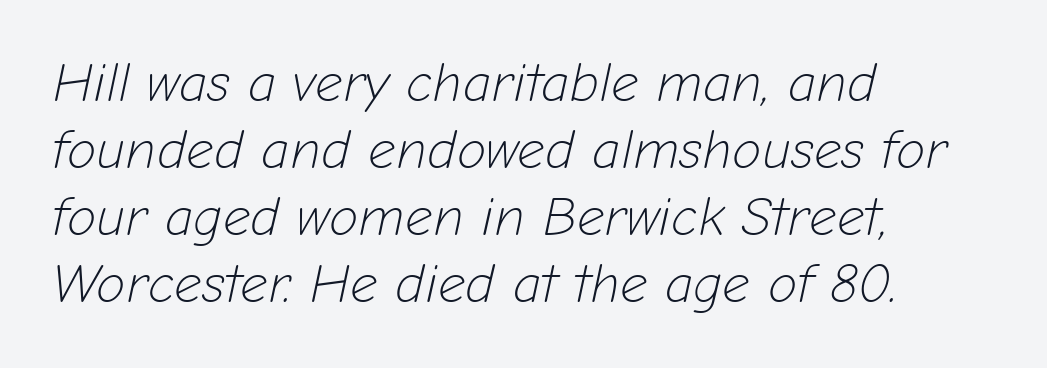
The words here are not underlined. The rendering uses natural spacing where letterforms have individual widths. The letters are slanted; this is an italic face. No chunkiness to these letters — they're not bold. Compared with typical body copy, the letter spacing here is the same. The compositor pushed each line to the left boundary.
